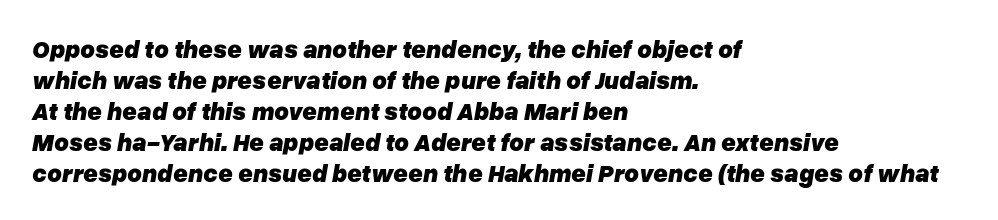
You'd pick this weight for a headline — it's a proper bold. Descender tails drop into unmarked territory. Compared with ordinary roman type, these characters are visibly tilted. Is the block centered? No — it sits flush against the left margin.
